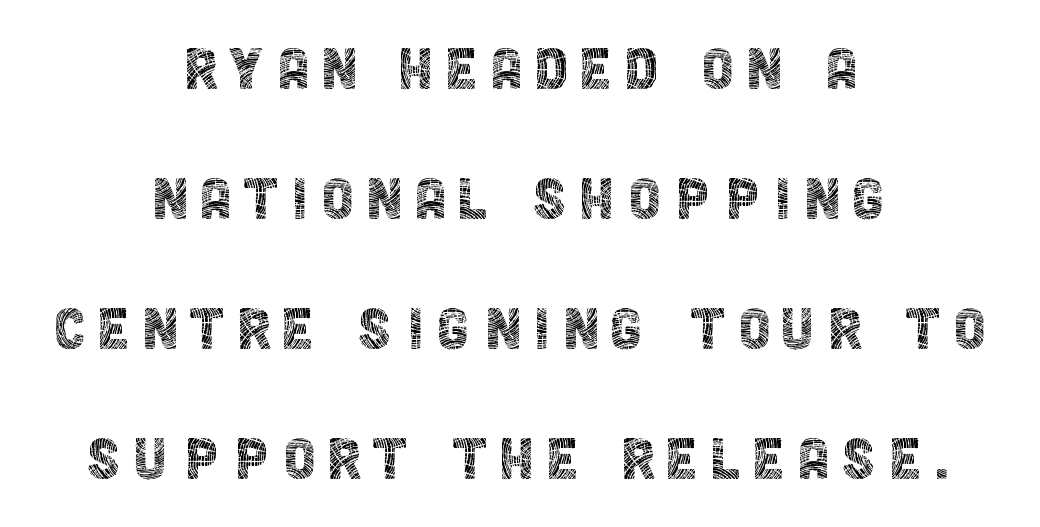
{"serif": "no", "italic": "no", "bold": "no", "weight": "thin", "width": "condensed", "x_height": "large", "monospaced": "no", "underline": "no", "align": "center", "line_spacing_ratio": 1.78, "glyph_px": 73}
